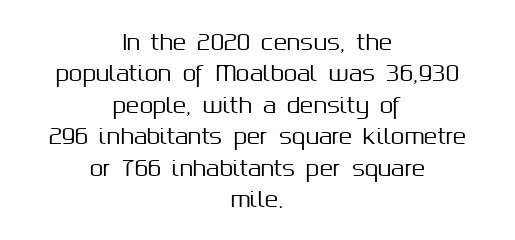
The leading is moderate, giving the passage an even texture. In terms of letterspacing, this is plain default setting. Does the lettering tilt? It doesn't — this is upright. Letters rest on an invisible, unmarked baseline. Visually the block forms a symmetrical silhouette, jagged on both flanks.
